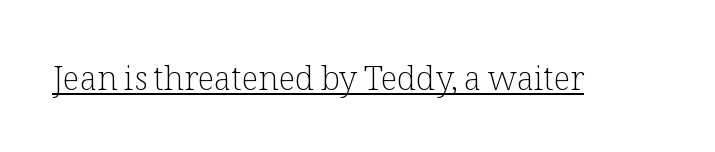
Q: Is the text bold? A: No.
Q: Is the text italic (slanted)? A: No, it is upright.
Q: Is the typeface a serif or a sans-serif typeface? A: Serif.
Q: Is the text underlined? A: Yes.
Q: Is the spacing between letters normal or unusually wide? A: Normal.
Q: Width (condensed, normal, or wide)? A: Normal.
Q: Stroke contrast? A: Low.
Q: x-height? A: Medium.
Q: Monospaced? A: No.
